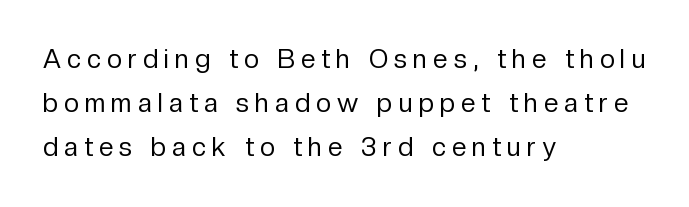
Q: Is the text bold? A: No.
Q: Is the text italic (slanted)? A: No, it is upright.
Q: Is the text underlined? A: No.
Q: How is the paragraph aligned? A: Left-aligned.
Q: Is the spacing between letters normal or unusually wide? A: Unusually wide.
Q: Is the spacing between lines tight, normal or loose? A: Normal.
